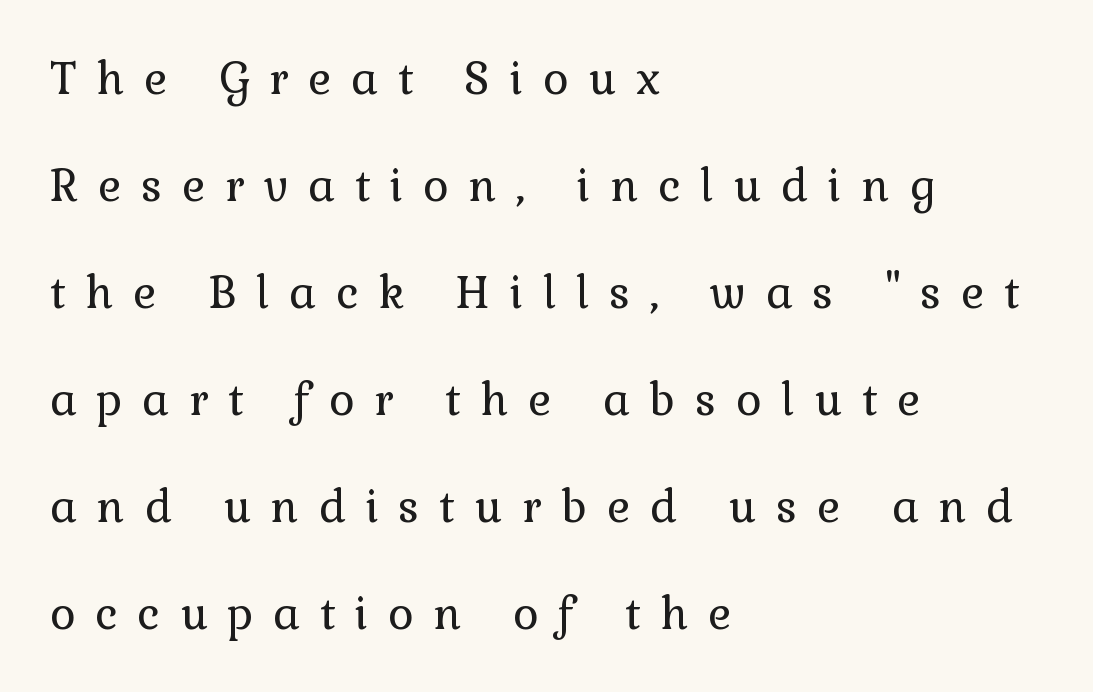
The image shows 44 px regular-weight serif type, upright; set left-aligned, loose line spacing (2.43x), unusually wide letter spacing (+0.45 em), not underlined; a medium x-height.
